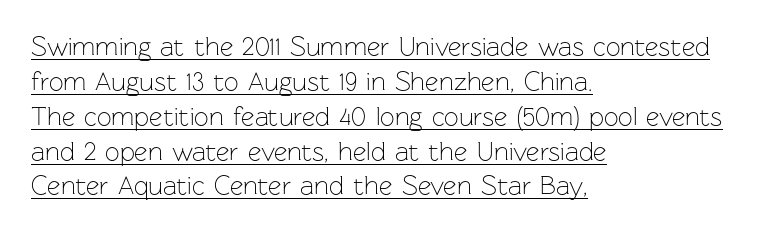
The image shows 26 px text type, upright; set left-aligned, normal line spacing (1.34x), normal letter spacing, underlined.
